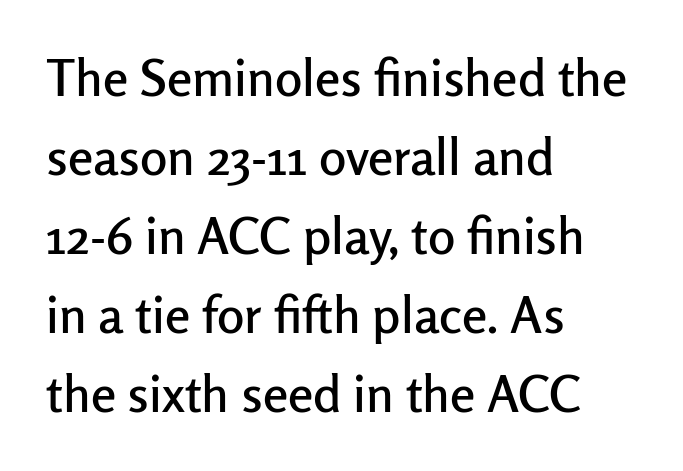
The image shows 51 px sans-serif type, upright; set left-aligned, normal line spacing (1.55x), normal letter spacing, not underlined; low stroke contrast and a medium x-height.
